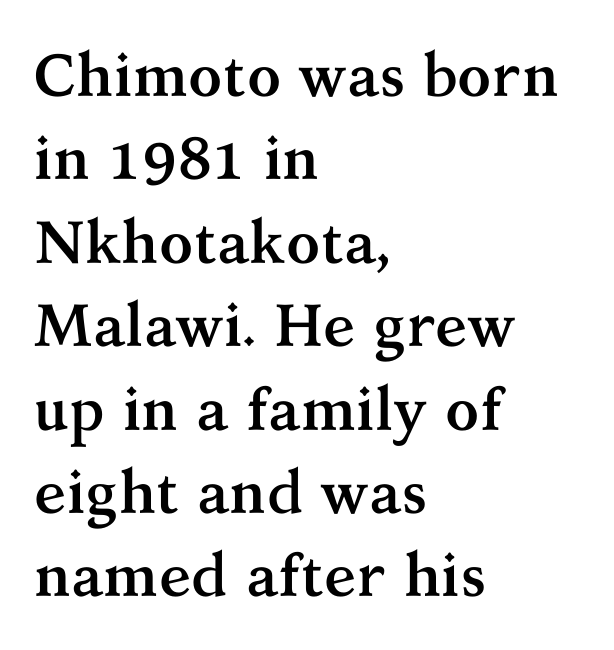
Q: Is the text bold? A: Yes.
Q: Is the text italic (slanted)? A: No, it is upright.
Q: Is the typeface a serif or a sans-serif typeface? A: Serif.
Q: Is the text underlined? A: No.
Q: How is the paragraph aligned? A: Left-aligned.
Q: Is the spacing between letters normal or unusually wide? A: Normal.
Q: Is the spacing between lines tight, normal or loose? A: Normal.
Q: Width (condensed, normal, or wide)? A: Normal.
Q: Stroke contrast? A: Medium.
Q: x-height? A: Medium.
Q: Monospaced? A: No.
